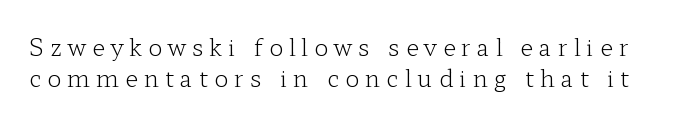
This rendering widens character spacing well past its baseline value. Reading down the column, the eye jumps a familiar distance to each next line. Stems here are at most as thick as an everyday book face. The space directly below the letters is spotless.
